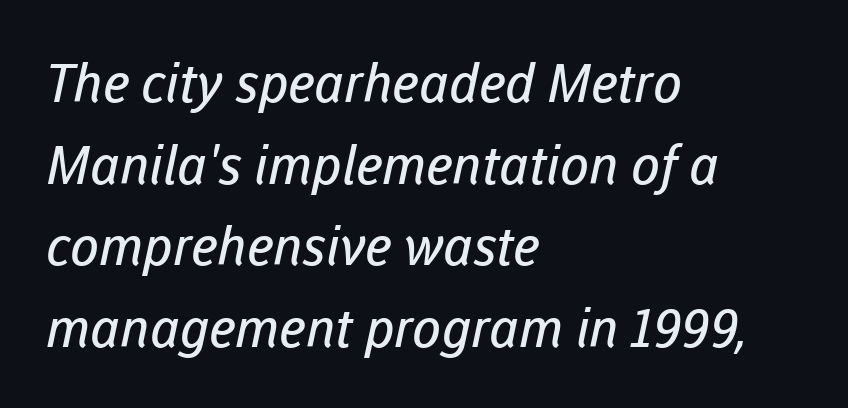
{"serif": "no", "bold": "no", "weight": "regular", "width": "normal", "stroke_contrast": "low", "x_height": "medium", "monospaced": "no", "underline": "no", "align": "left", "line_spacing": "normal", "line_spacing_ratio": 1.54, "letter_spacing": "normal", "letter_spacing_em": 0.0, "glyph_px": 53}
